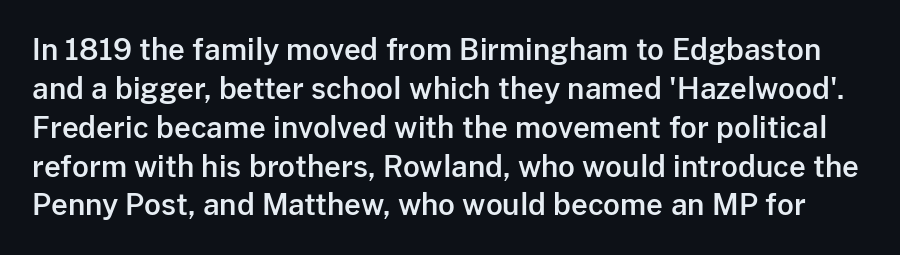
{"serif": "no", "italic": "no", "width": "normal", "stroke_contrast": "low", "x_height": "medium", "monospaced": "no", "underline": "no", "line_spacing": "normal", "line_spacing_ratio": 1.34, "letter_spacing": "normal", "letter_spacing_em": 0.0, "glyph_px": 29}
